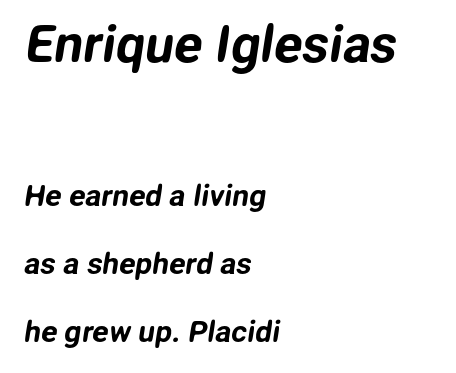
The rendering uses a large line-height, opening up the rows. These lines stack with their left ends in a neat column. Tracking value appears to be zero — textbook default spacing. The passage shown is not underscored anywhere. The font family rendered here belongs to the sans-serif group.
